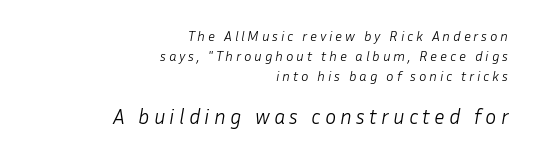
{"italic": "yes", "lean": "right", "slant_degrees": 10, "bold": "no", "underline": "no", "align": "right", "line_spacing": "normal", "line_spacing_ratio": 1.42, "letter_spacing": "wide", "letter_spacing_em": 0.2, "larger_block": "second", "size_ratio": 1.5, "glyph_px": 21}
